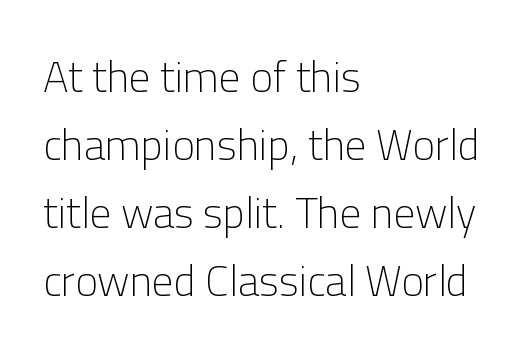
Q: Is the text bold? A: No.
Q: Is the text italic (slanted)? A: No, it is upright.
Q: Is the typeface a serif or a sans-serif typeface? A: Sans-serif.
Q: Is the text underlined? A: No.
Q: How is the paragraph aligned? A: Left-aligned.
Q: Is the spacing between letters normal or unusually wide? A: Normal.
Q: Is the spacing between lines tight, normal or loose? A: Normal.
Q: Width (condensed, normal, or wide)? A: Normal.
Q: Stroke contrast? A: Low.
Q: x-height? A: Medium.
Q: Monospaced? A: No.
